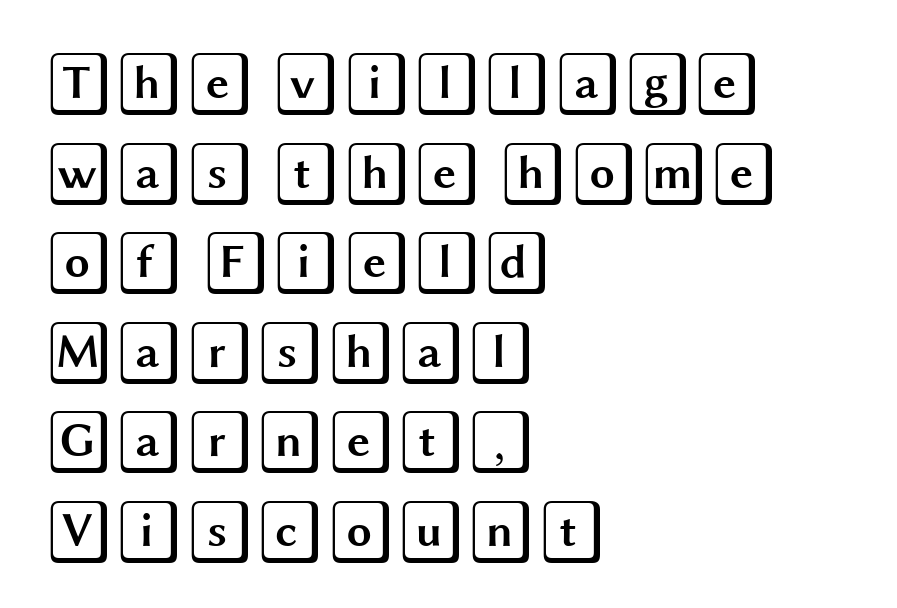
{"italic": "no", "width": "wide", "x_height": "large", "underline": "no", "align": "left", "line_spacing": "normal", "line_spacing_ratio": 1.4, "letter_spacing": "normal", "letter_spacing_em": 0.0, "glyph_px": 64}
